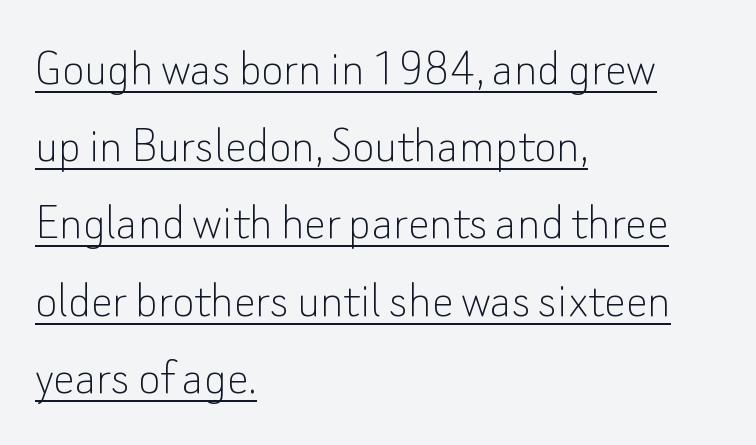
The image shows 54 px thin sans-serif type, upright; set left-aligned, normal line spacing (1.43x), normal letter spacing, underlined; low stroke contrast and a small x-height.
